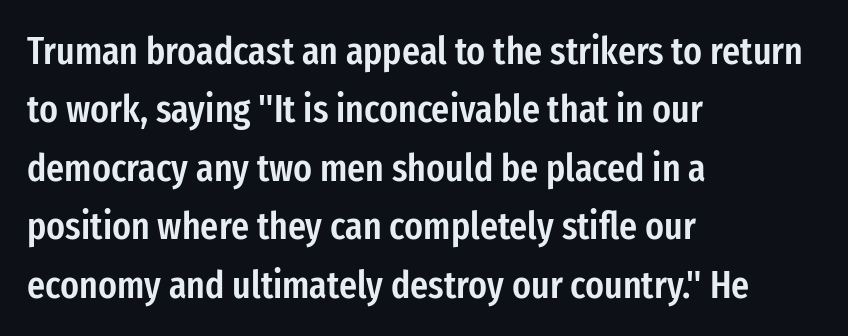
The image shows 39 px semibold, condensed sans-serif type, upright; set left-aligned, normal line spacing (1.5x), normal letter spacing, not underlined; low stroke contrast and a medium x-height.
